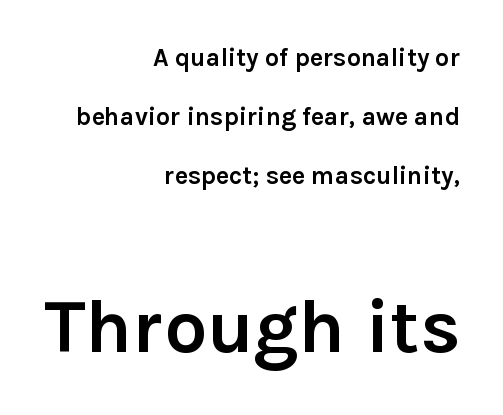
{"serif": "no", "italic": "no", "bold": "yes", "weight": "semibold", "width": "normal", "x_height": "medium", "monospaced": "no", "underline": "no", "align": "right", "line_spacing": "loose", "line_spacing_ratio": 2.37, "letter_spacing": "normal", "letter_spacing_em": 0.0, "larger_block": "second", "size_ratio": 3.04, "glyph_px": 76}
